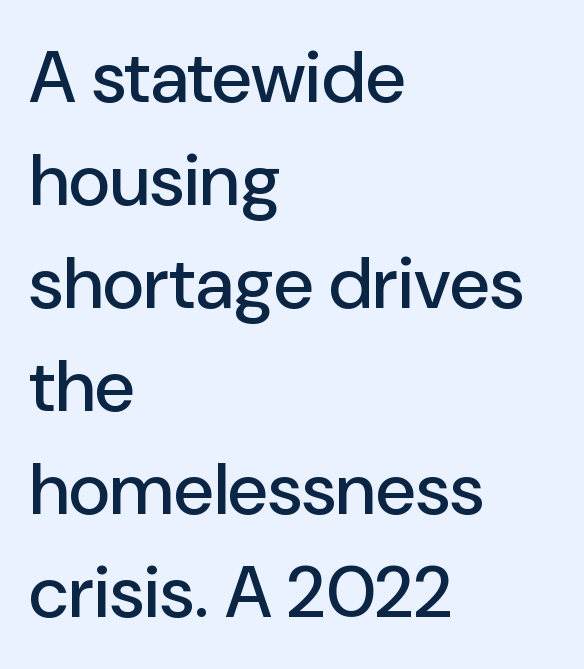
Q: Is the text italic (slanted)? A: No, it is upright.
Q: Is the typeface a serif or a sans-serif typeface? A: Sans-serif.
Q: Is the text underlined? A: No.
Q: How is the paragraph aligned? A: Left-aligned.
Q: Is the spacing between letters normal or unusually wide? A: Normal.
Q: Is the spacing between lines tight, normal or loose? A: Normal.
Q: Width (condensed, normal, or wide)? A: Normal.
Q: Stroke contrast? A: Low.
Q: x-height? A: Medium.
Q: Monospaced? A: No.
